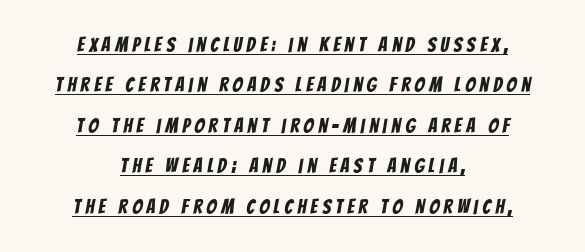
{"underline": "yes", "align": "center", "line_spacing": "loose", "line_spacing_ratio": 2.02, "letter_spacing": "wide", "letter_spacing_em": 0.23, "glyph_px": 20}
